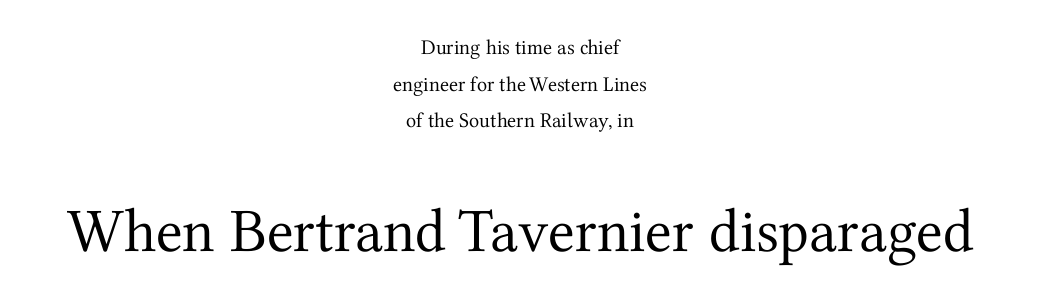
Q: Is the text bold? A: No.
Q: Is the text italic (slanted)? A: No, it is upright.
Q: Is the typeface a serif or a sans-serif typeface? A: Serif.
Q: Is the text underlined? A: No.
Q: How is the paragraph aligned? A: Centered.
Q: Is the spacing between letters normal or unusually wide? A: Normal.
Q: Which block of text is set in a larger size, the first (top) or the second (bottom)? A: The second (bottom) one.
Q: Width (condensed, normal, or wide)? A: Normal.
Q: Stroke contrast? A: Medium.
Q: x-height? A: Medium.
Q: Monospaced? A: No.
